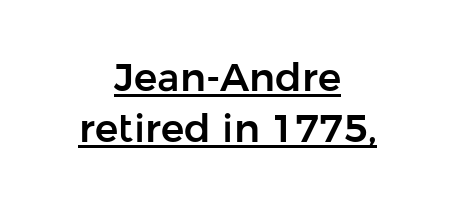
The image shows 39 px sans-serif type, upright; set centered, normal line spacing (1.3x), normal letter spacing, underlined; low stroke contrast and a medium x-height.
